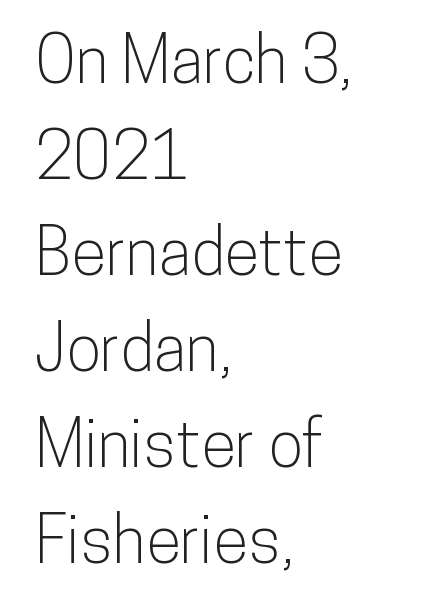
Upright lettering throughout. You could call the tracking neutral — neither tight nor loose. Examine the stroke ends and you'll find no serifs. The passage shown is typed in a proportional face where columns would drift. Lines of text with bare space underneath.
